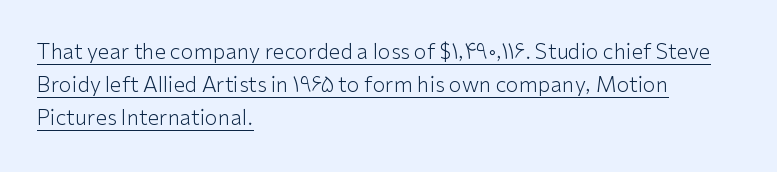
Vertical stems look standard width or narrower in stroke. The axis of the letterforms is exactly vertical. Is there an underline? Yes — a line sits under the letters. The space between consecutive lines is moderate. These lines keep a tight, regular rhythm from letter to letter.
